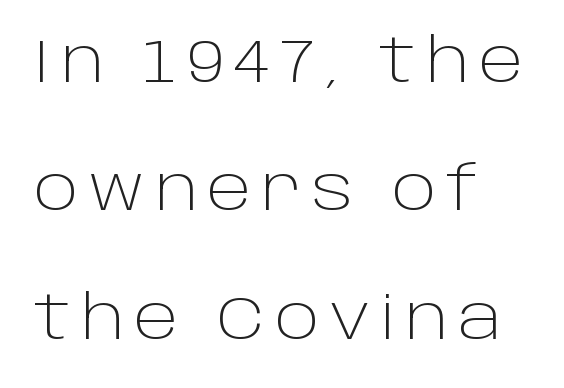
Type without underlining. The lettering holds an erect, upright posture throughout. Counters stay open thanks to moderate or lighter strokes. You could not count columns in this text — the font is proportionally spaced. Does the type have serifs? No, each stem ends abruptly.
